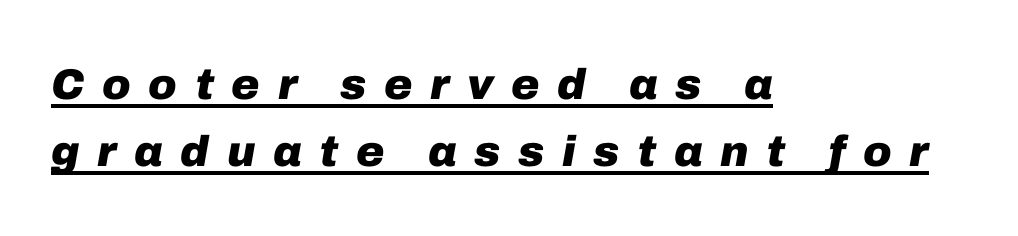
The image shows 43 px heavy type, italic (leaning right); set left-aligned, normal line spacing (1.56x), unusually wide letter spacing (+0.41 em), underlined; low stroke contrast and a medium x-height.
